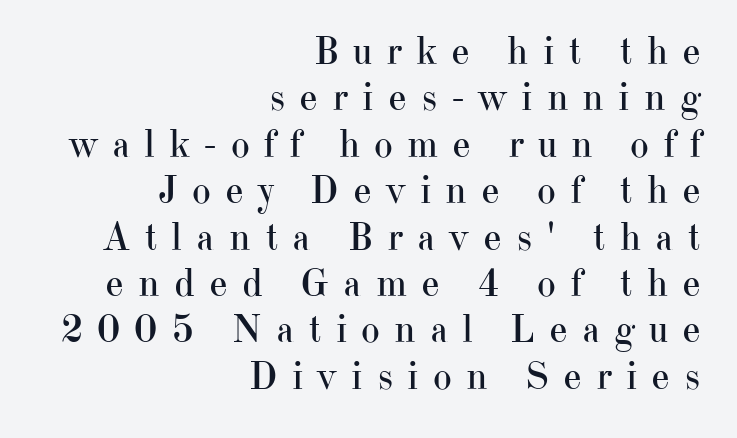
{"serif": "yes", "italic": "no", "bold": "no", "weight": "regular", "width": "normal", "stroke_contrast": "high", "x_height": "small", "monospaced": "no", "underline": "no", "align": "right", "line_spacing_ratio": 1.16, "letter_spacing": "wide", "letter_spacing_em": 0.35, "glyph_px": 40}
